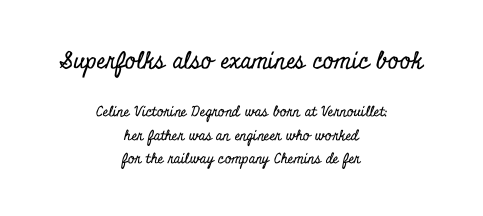
This block has exactly the height ordinary leading produces. Short and long lines alike share a common midpoint. Underlining? Definitely not there. Short note: letters normally spaced.
